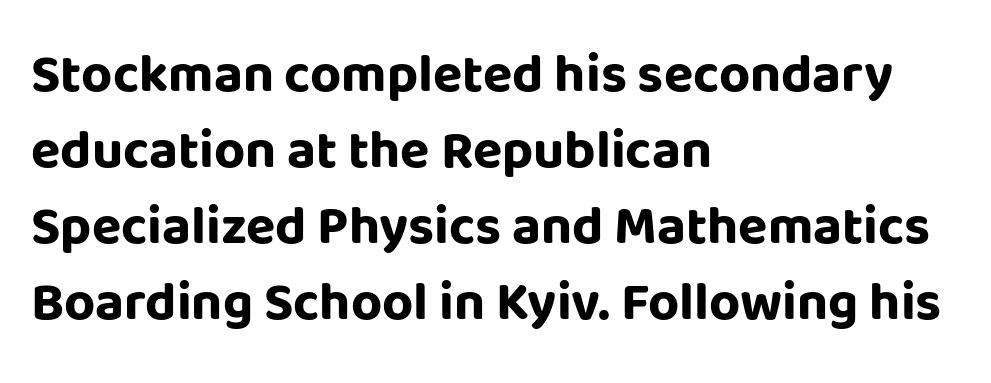
The type sits square on the baseline with zero lean. Honestly, there is no underline to notice here at all. Each new line begins a customary step beneath the previous one. Varying glyph widths throughout — classic text-font behaviour. Spacing between characters is what you'd get straight out of the box. The type family on display is of the sans-serif kind.
